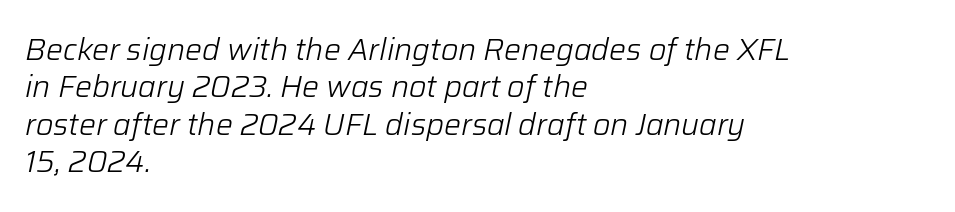
The image shows 30 px light type, italic (leaning right); set left-aligned, normal line spacing (1.25x), normal letter spacing, not underlined; low stroke contrast and a medium x-height.
